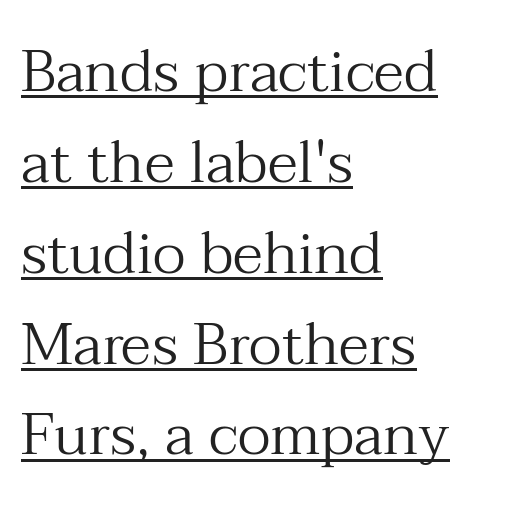
The image shows 59 px regular-weight serif type, upright; set left-aligned, normal line spacing (1.54x), normal letter spacing, underlined; medium stroke contrast and a medium x-height.
